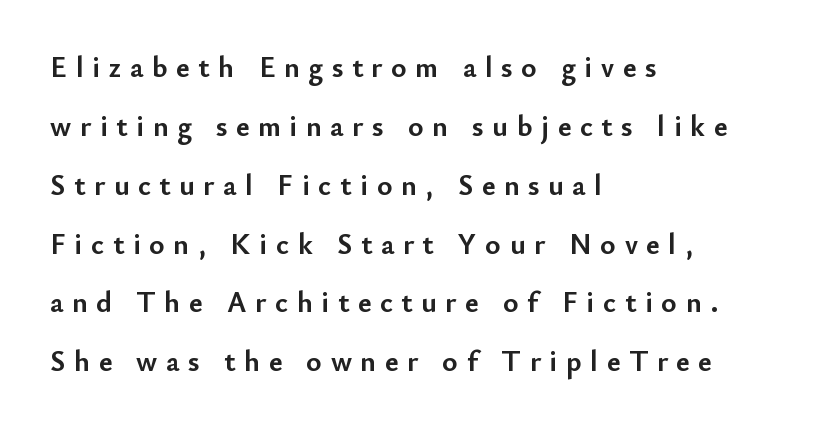
The font family rendered here belongs to the sans-serif group. This rendering widens character spacing well past its baseline value. Quick note: not italic, upright. Varying glyph widths throughout — classic text-font behaviour.
